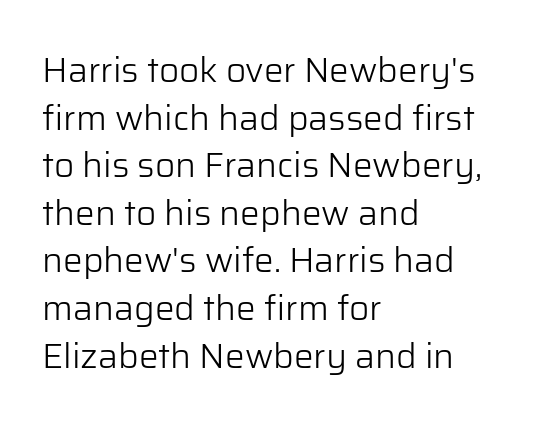
{"serif": "no", "italic": "no", "bold": "no", "weight": "light", "width": "normal", "stroke_contrast": "low", "x_height": "medium", "monospaced": "no", "underline": "no", "align": "left", "line_spacing": "normal", "line_spacing_ratio": 1.36, "letter_spacing": "normal", "letter_spacing_em": 0.0, "glyph_px": 35}
